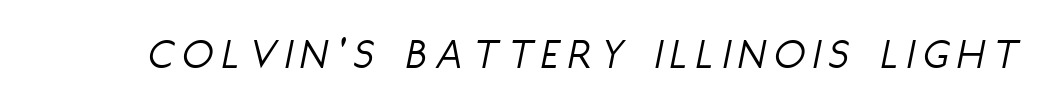
The image shows 45 px light, condensed type, italic (leaning right); set unusually wide letter spacing (+0.21 em), not underlined; low stroke contrast and a large x-height.
